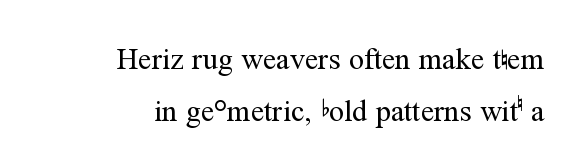
No chunkiness to these letters — they're not bold. Does the copy run flush right? Yes — the right margin is perfectly even. Font category for this specimen: serif. Unmarked baselines from the first word to the last. Note the varied advance widths — an 'i' is clearly narrower than an 'm'. The letterforms sit shoulder to shoulder at normal distance.
